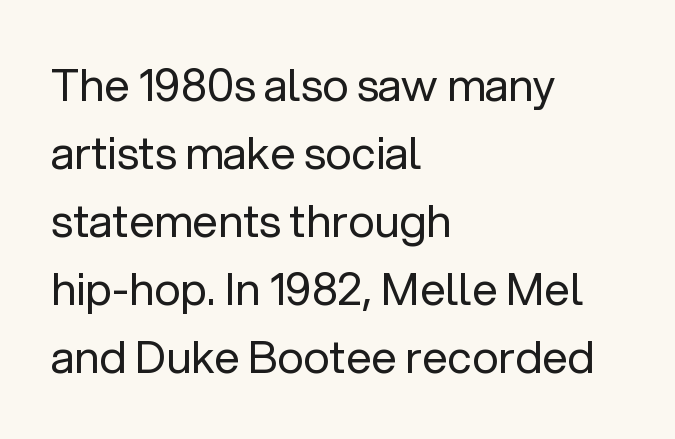
{"serif": "no", "italic": "no", "bold": "no", "weight": "regular", "width": "normal", "stroke_contrast": "low", "x_height": "medium", "monospaced": "no", "underline": "no", "align": "left", "line_spacing": "normal", "line_spacing_ratio": 1.51, "letter_spacing": "normal", "letter_spacing_em": 0.0, "glyph_px": 45}
